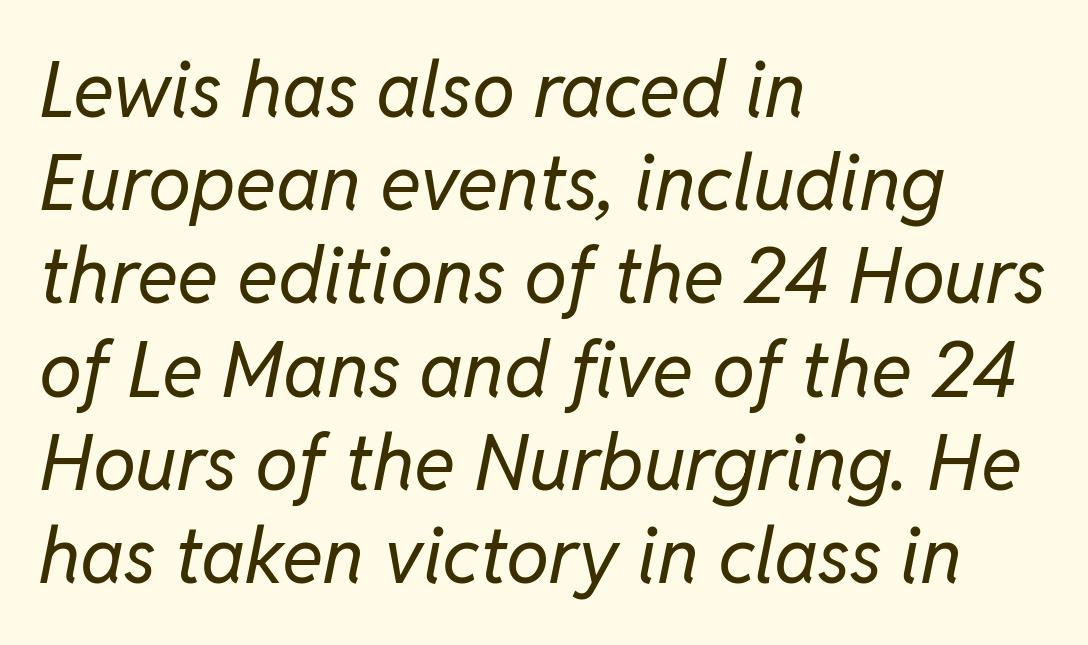
The image shows 77 px regular-weight type, italic (leaning right); set left-aligned, line spacing 1.21x, normal letter spacing, not underlined; low stroke contrast and a medium x-height.
